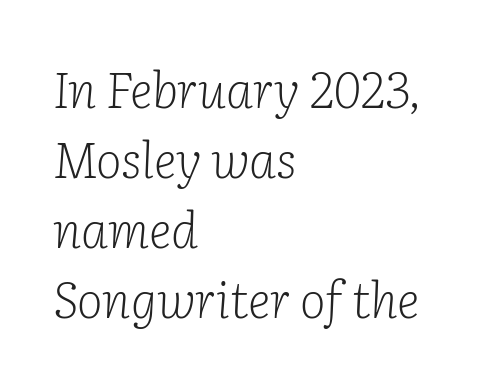
The image shows 49 px light serif type, italic (leaning right); set left-aligned, normal line spacing (1.43x), normal letter spacing, not underlined; low stroke contrast and a medium x-height.
